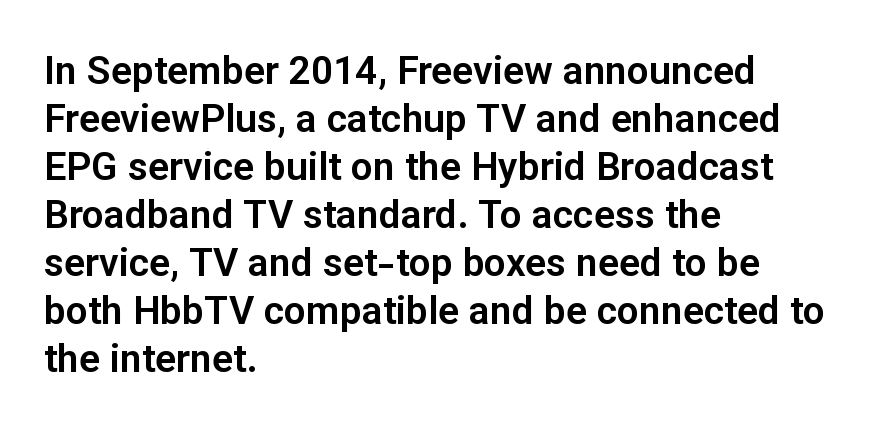
{"serif": "no", "italic": "no", "width": "normal", "stroke_contrast": "low", "x_height": "medium", "monospaced": "no", "underline": "no", "align": "left", "line_spacing_ratio": 1.23, "letter_spacing": "normal", "letter_spacing_em": 0.0, "glyph_px": 39}
